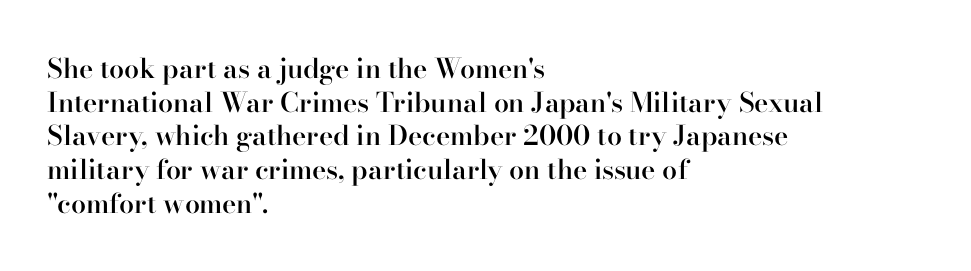
Q: Is the text bold? A: Semi-bold.
Q: Is the text italic (slanted)? A: No, it is upright.
Q: Is the text underlined? A: No.
Q: How is the paragraph aligned? A: Left-aligned.
Q: Is the spacing between letters normal or unusually wide? A: Normal.
Q: Is the spacing between lines tight, normal or loose? A: Normal.
